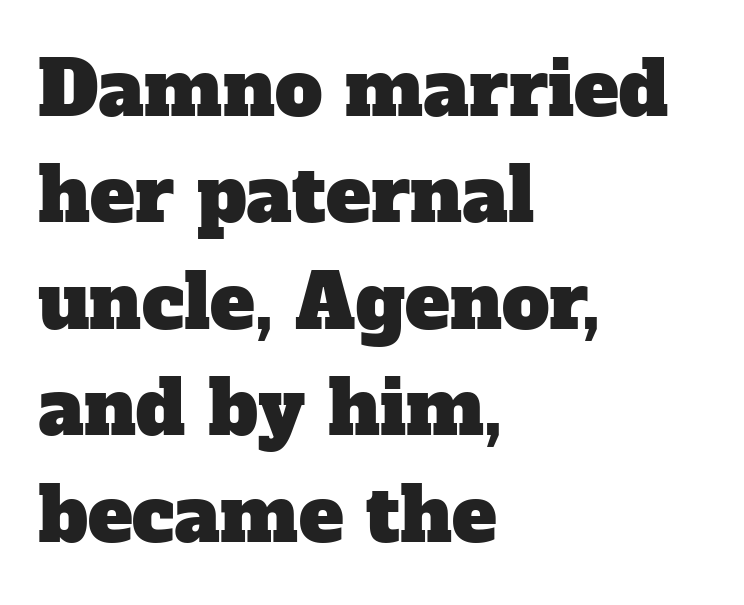
Q: Is the typeface a serif or a sans-serif typeface? A: Serif.
Q: Is the text underlined? A: No.
Q: How is the paragraph aligned? A: Left-aligned.
Q: Is the spacing between letters normal or unusually wide? A: Normal.
Q: Is the spacing between lines tight, normal or loose? A: Normal.
Q: Width (condensed, normal, or wide)? A: Normal.
Q: Stroke contrast? A: Low.
Q: x-height? A: Medium.
Q: Monospaced? A: No.
